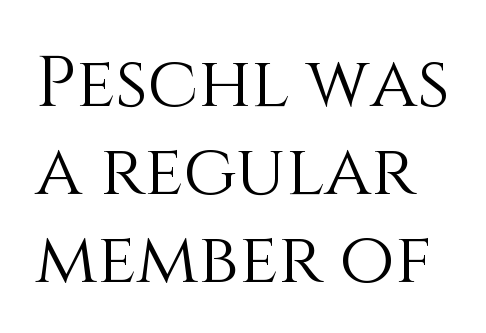
The image shows 71 px light type, upright; set line spacing 1.24x, normal letter spacing, not underlined; medium stroke contrast and a large x-height.
